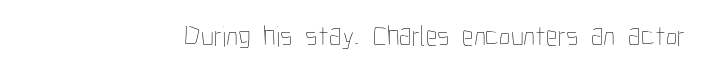
These lines keep a tight, regular rhythm from letter to letter. The face used here is proportionally spaced, like ordinary book or web type. The font sits on the lighter half of the weight spectrum, regular included. If you drew a line through each stem, it would be perfectly vertical.
